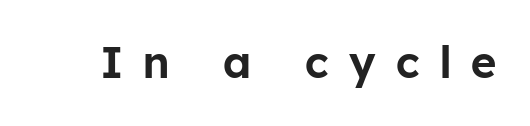
What stands out about the letter spacing? Its width — letters are far apart. Type without underlining. Is there any slant? The stems are plumb. Look at the bottom of the vertical strokes: they stop flat, with no serifs. Do the characters align in a grid? No, the font is proportional.
